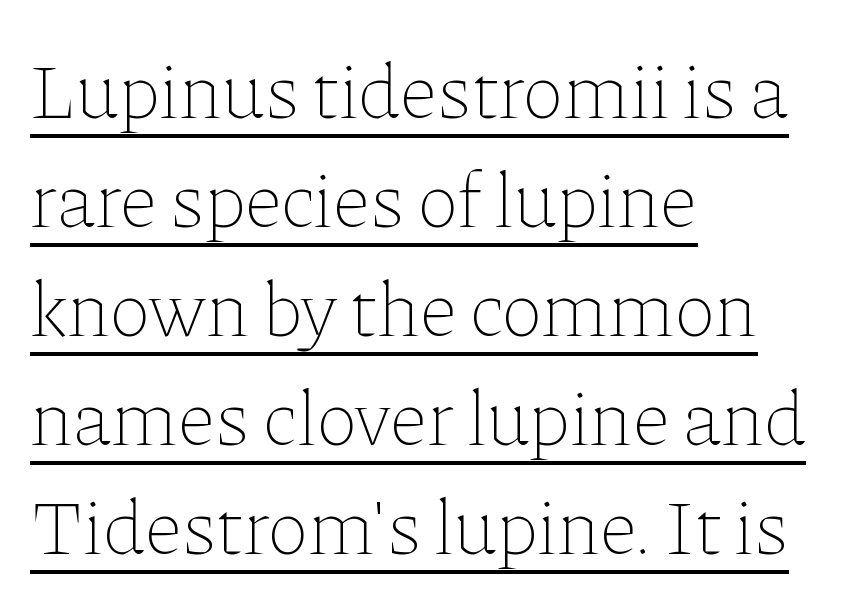
Q: Is the text bold? A: No.
Q: Is the text italic (slanted)? A: No, it is upright.
Q: Is the text underlined? A: Yes.
Q: How is the paragraph aligned? A: Left-aligned.
Q: Is the spacing between letters normal or unusually wide? A: Normal.
Q: Is the spacing between lines tight, normal or loose? A: Normal.
Q: Width (condensed, normal, or wide)? A: Normal.
Q: Stroke contrast? A: Low.
Q: x-height? A: Medium.
Q: Monospaced? A: No.
